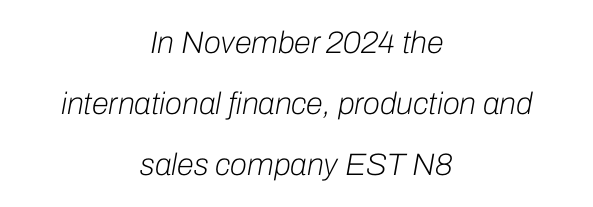
The cut favours lightness, reaching ordinary text weight at its darkest. How would I describe the line gaps? Wide and relaxed. Unmarked baselines from the first word to the last. There is no visible air inserted between adjacent glyphs.
